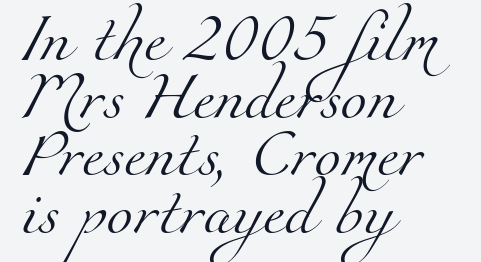
Each letter keeps its own natural width here, so spacing adapts to shape. This rendering features lettering with no underline. Nothing unusual about the tracking: characters are spaced as the font intends. This sample is left-justified, so line endings fall wherever the words run out. Unlike a clean sans, this face finishes its strokes with serifs.
